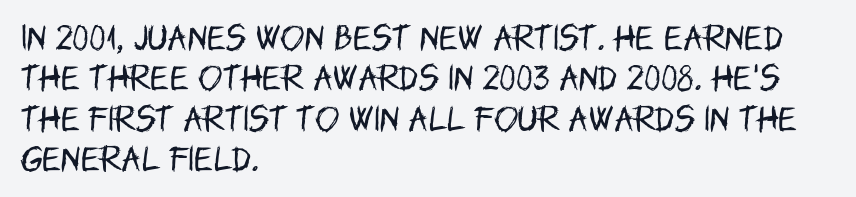
This rendering employs a face without finishing strokes, i.e., a sans-serif. Caption: multi-line text, flush left, ragged right. The area under the type is left untouched. Is the letter spacing exaggerated? No — it looks like the ordinary default. Counters stay open thanks to moderate or lighter strokes.
